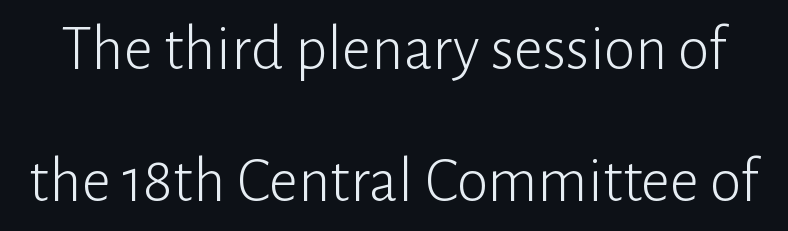
{"serif": "no", "italic": "no", "bold": "no", "weight": "light", "width": "normal", "stroke_contrast": "low", "x_height": "medium", "monospaced": "no", "underline": "no", "line_spacing": "loose", "line_spacing_ratio": 2.06, "letter_spacing": "normal", "letter_spacing_em": 0.0, "glyph_px": 64}
